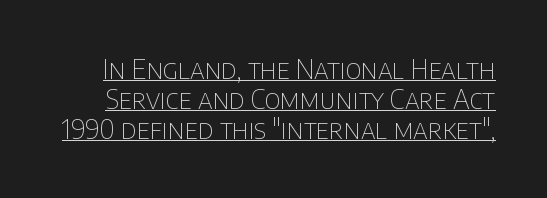
The rendering uses the underline text-decoration. Ink coverage per letter is moderate at most. Do the letters lean? They stand straight. How are the letters spaced? Ordinarily, with no added tracking.
